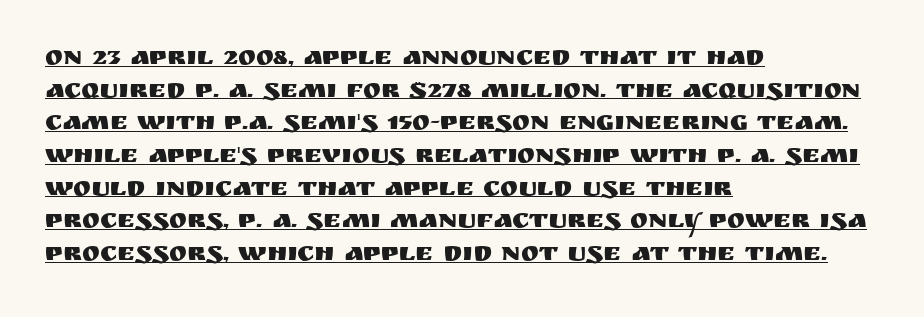
The image shows 27 px text type, upright; set left-aligned, line spacing 1.21x, normal letter spacing, underlined.
